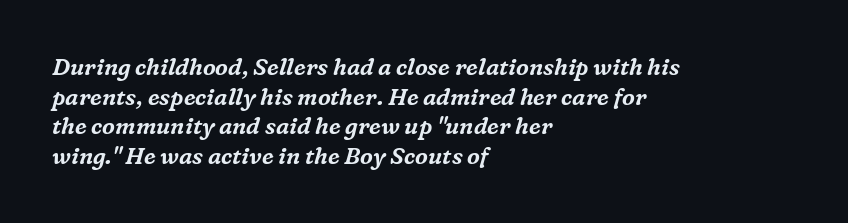
Q: Is the text italic (slanted)? A: Yes, it leans right by about 16 degrees.
Q: Is the text underlined? A: No.
Q: How is the paragraph aligned? A: Left-aligned.
Q: Is the spacing between letters normal or unusually wide? A: Normal.
Q: Is the spacing between lines tight, normal or loose? A: Normal.
